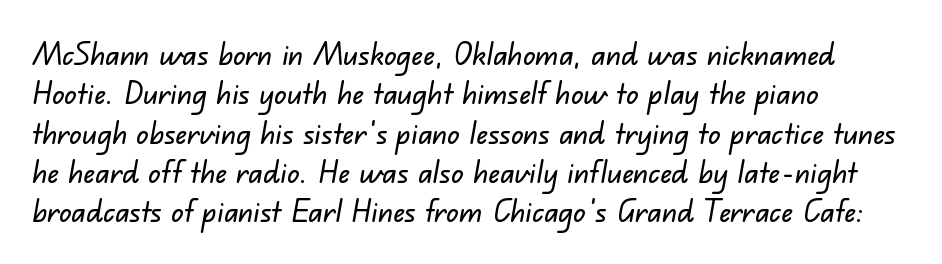
Q: Is the typeface a serif or a sans-serif typeface? A: Sans-serif.
Q: Is the text underlined? A: No.
Q: How is the paragraph aligned? A: Left-aligned.
Q: Is the spacing between letters normal or unusually wide? A: Normal.
Q: Is the spacing between lines tight, normal or loose? A: Normal.
Q: Width (condensed, normal, or wide)? A: Normal.
Q: Stroke contrast? A: Low.
Q: x-height? A: Small.
Q: Monospaced? A: No.
